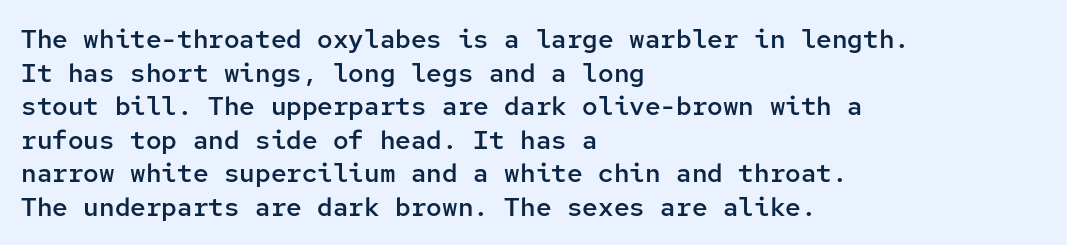
The image shows 26 px text type, upright; set left-aligned, normal line spacing (1.29x), normal letter spacing, not underlined.
